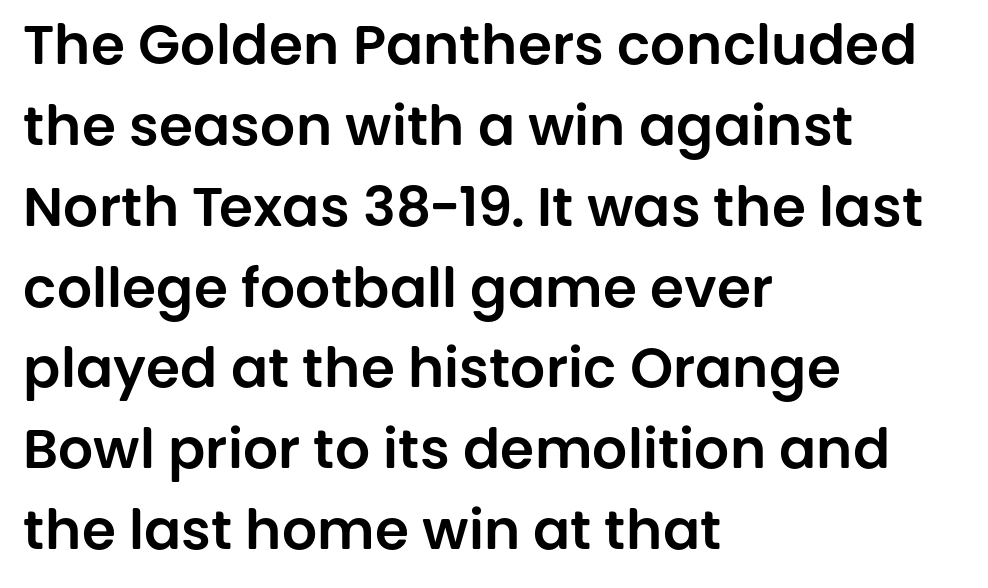
Q: Is the text italic (slanted)? A: No, it is upright.
Q: Is the typeface a serif or a sans-serif typeface? A: Sans-serif.
Q: Is the text underlined? A: No.
Q: How is the paragraph aligned? A: Left-aligned.
Q: Is the spacing between letters normal or unusually wide? A: Normal.
Q: Is the spacing between lines tight, normal or loose? A: Normal.
Q: Width (condensed, normal, or wide)? A: Normal.
Q: Stroke contrast? A: Low.
Q: x-height? A: Large.
Q: Monospaced? A: No.
